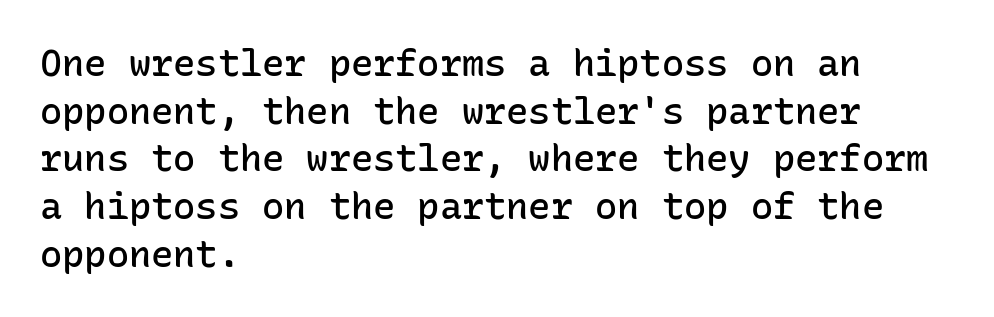
The image shows 37 px semibold sans-serif type, upright, monospaced; set left-aligned, normal line spacing (1.29x), normal letter spacing, not underlined; low stroke contrast and a medium x-height.
